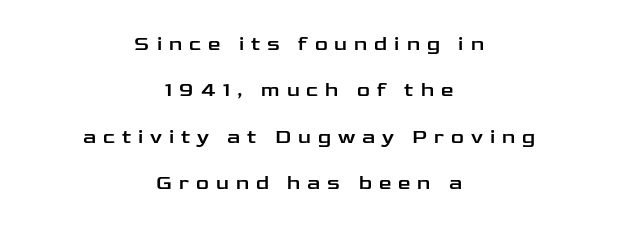
{"italic": "no", "underline": "no", "align": "center", "line_spacing": "loose", "line_spacing_ratio": 2.32, "letter_spacing": "wide", "letter_spacing_em": 0.35, "glyph_px": 20}
